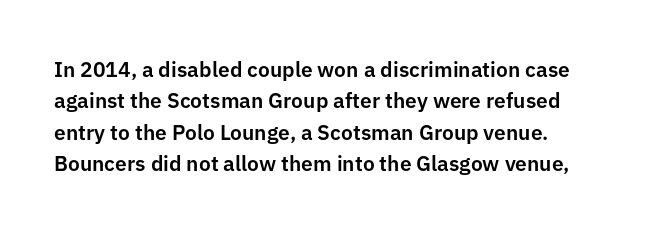
The compositor pushed each line to the left boundary. The designer left line spacing at the default. The rendering keeps characters at their native spacing. No italicization has been applied; the sample stays upright. Clear beneath every line of the passage.
